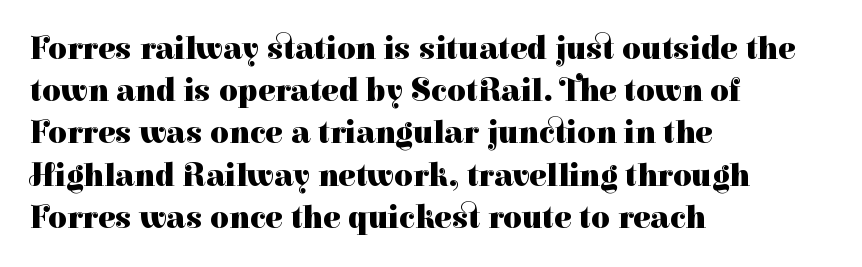
The image shows 32 px heavy serif type, upright; set left-aligned, normal line spacing (1.32x), normal letter spacing, not underlined; high stroke contrast and a medium x-height.
